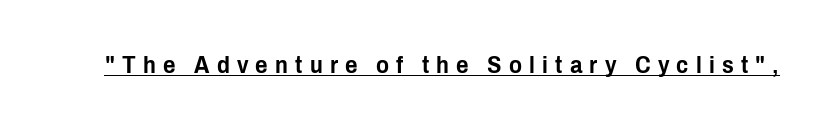
{"italic": "no", "underline": "yes", "letter_spacing": "wide", "letter_spacing_em": 0.3, "glyph_px": 24}
